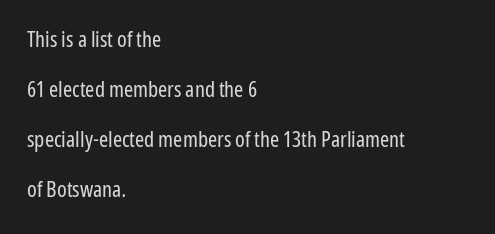
Q: Is the text bold? A: No.
Q: Is the text italic (slanted)? A: No, it is upright.
Q: Is the text underlined? A: No.
Q: How is the paragraph aligned? A: Left-aligned.
Q: Is the spacing between letters normal or unusually wide? A: Normal.
Q: Is the spacing between lines tight, normal or loose? A: Loose.
